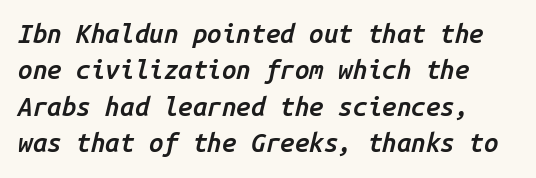
{"italic": "yes", "lean": "right", "slant_degrees": 14, "bold": "semi", "underline": "no", "line_spacing": "normal", "line_spacing_ratio": 1.4, "letter_spacing": "normal", "letter_spacing_em": 0.0, "glyph_px": 26}
